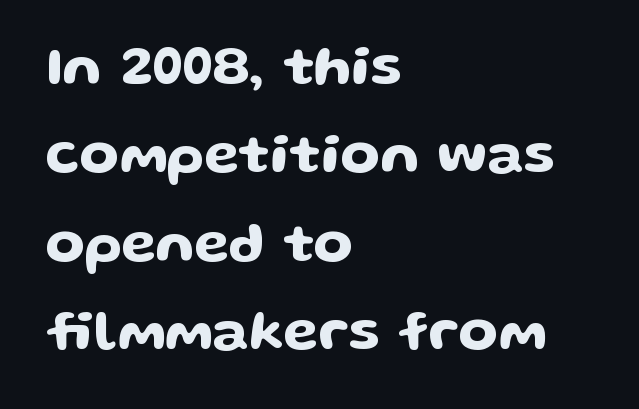
Q: Is the text italic (slanted)? A: No, it is upright.
Q: Is the typeface a serif or a sans-serif typeface? A: Sans-serif.
Q: Is the text underlined? A: No.
Q: How is the paragraph aligned? A: Left-aligned.
Q: Is the spacing between letters normal or unusually wide? A: Normal.
Q: Is the spacing between lines tight, normal or loose? A: Normal.
Q: Width (condensed, normal, or wide)? A: Wide.
Q: Stroke contrast? A: Low.
Q: x-height? A: Medium.
Q: Monospaced? A: No.
